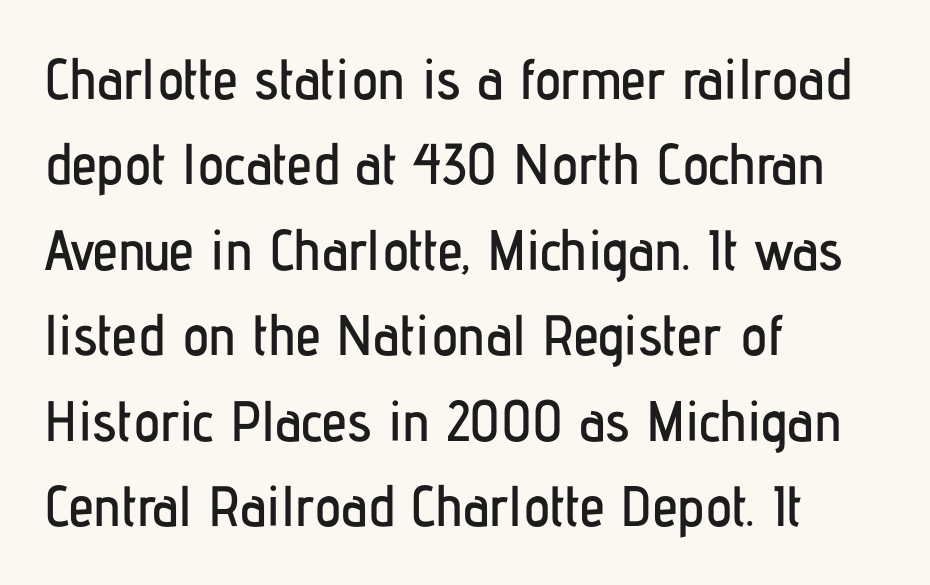
{"serif": "no", "italic": "no", "width": "condensed", "stroke_contrast": "low", "x_height": "medium", "monospaced": "no", "underline": "no", "align": "left", "line_spacing": "normal", "line_spacing_ratio": 1.5, "letter_spacing": "normal", "letter_spacing_em": 0.0, "glyph_px": 57}
